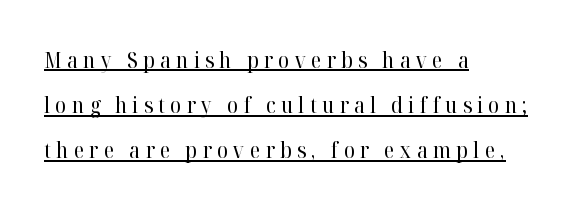
This reads as an unemphasized weight, regular at the heaviest. What stands out about the letter spacing? Its width — letters are far apart. Nope, not italic — everything's standing straight. The line-height multiplier appears high, well above default. The paragraph has a hard left edge and a soft right edge. Quick note: underline on.
